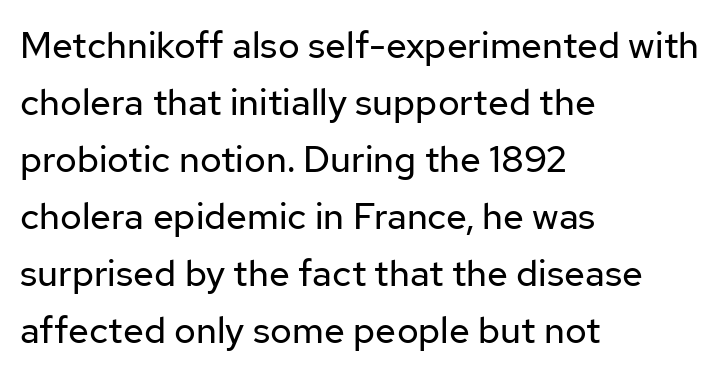
The image shows 37 px regular-weight sans-serif type, upright; set left-aligned, normal line spacing (1.54x), normal letter spacing, not underlined; low stroke contrast and a medium x-height.
